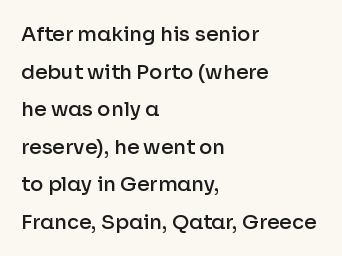
Q: Is the text bold? A: Semi-bold.
Q: Is the text italic (slanted)? A: No, it is upright.
Q: Is the text underlined? A: No.
Q: How is the paragraph aligned? A: Left-aligned.
Q: Is the spacing between letters normal or unusually wide? A: Normal.
